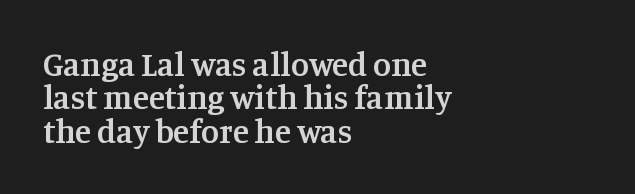
Q: Is the text bold? A: Semi-bold.
Q: Is the text italic (slanted)? A: No, it is upright.
Q: Is the typeface a serif or a sans-serif typeface? A: Serif.
Q: Is the text underlined? A: No.
Q: How is the paragraph aligned? A: Left-aligned.
Q: Is the spacing between letters normal or unusually wide? A: Normal.
Q: Is the spacing between lines tight, normal or loose? A: Tight.
Q: Width (condensed, normal, or wide)? A: Normal.
Q: Stroke contrast? A: Medium.
Q: x-height? A: Large.
Q: Monospaced? A: No.
